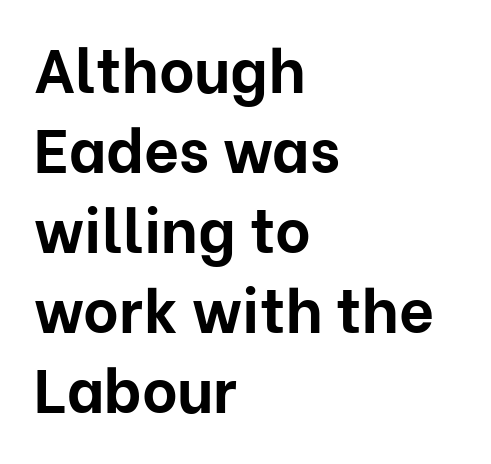
These lines are set flush left with a ragged right edge. Stroke terminals: plain, sans-serif. Glyph-to-glyph distance matches everyday printed text. Students, observe: this is what conventionally led text looks like.
